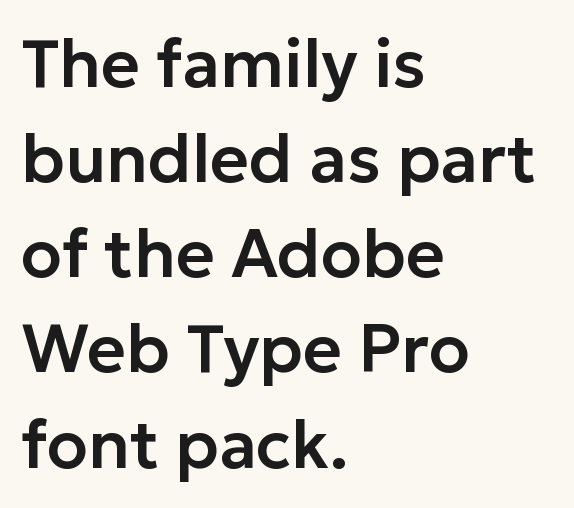
{"serif": "no", "italic": "no", "width": "normal", "stroke_contrast": "low", "x_height": "medium", "monospaced": "no", "underline": "no", "align": "left", "line_spacing": "normal", "line_spacing_ratio": 1.42, "letter_spacing": "normal", "letter_spacing_em": 0.0, "glyph_px": 67}
